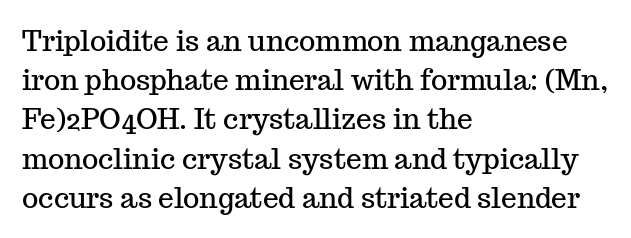
{"serif": "yes", "italic": "no", "width": "normal", "stroke_contrast": "medium", "x_height": "medium", "monospaced": "no", "underline": "no", "align": "left", "line_spacing": "normal", "line_spacing_ratio": 1.4, "letter_spacing": "normal", "letter_spacing_em": 0.0, "glyph_px": 28}
